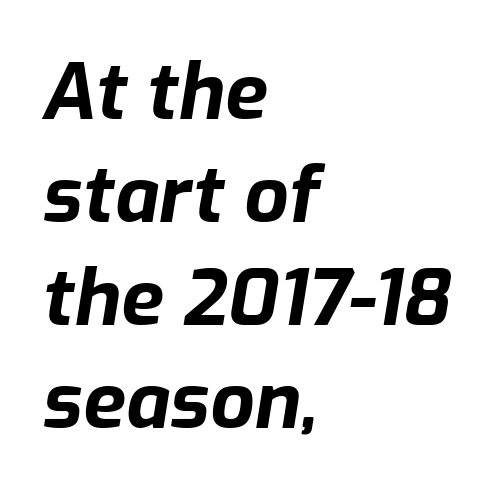
{"italic": "yes", "lean": "right", "slant_degrees": 9, "bold": "yes", "weight": "bold", "width": "normal", "stroke_contrast": "low", "x_height": "medium", "monospaced": "no", "underline": "no", "align": "left", "line_spacing": "normal", "line_spacing_ratio": 1.32, "letter_spacing": "normal", "letter_spacing_em": 0.0, "glyph_px": 78}
